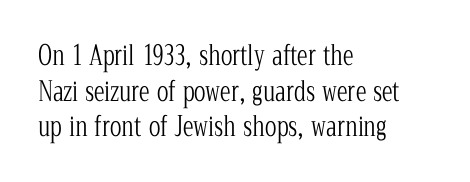
{"italic": "no", "bold": "no", "underline": "no", "align": "left", "line_spacing": "normal", "line_spacing_ratio": 1.32, "letter_spacing": "normal", "letter_spacing_em": 0.0, "glyph_px": 27}
